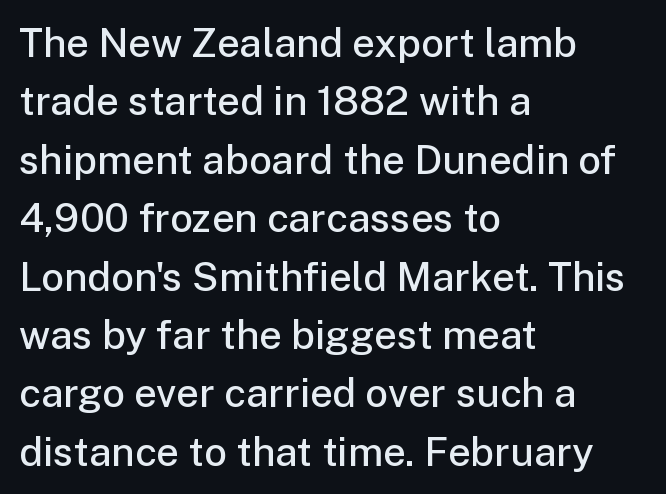
In terms of weight, the rendering is demibold, just under bold. Vertically, the passage feels balanced, rows spaced as you'd expect. No feet cap the strokes, marking this as sans-serif type. The lettering holds an erect, upright posture throughout. These lines are rendered in a variable-pitch font. Nobody touched the tracking dial on this one.
